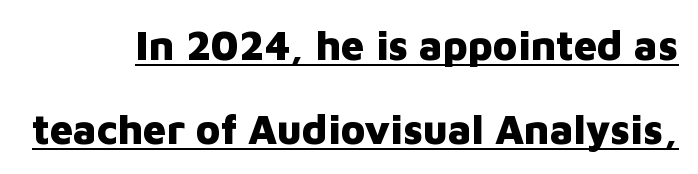
Here the designer chose a conventional face with non-uniform glyph widths. Somebody hit Ctrl+U on this one — the words are underlined. To sum up the face: it is a sans, with no serifs. Notice how the stems are strictly vertical — no italics here. Does the leading feel generous? Absolutely, it's lavish.
